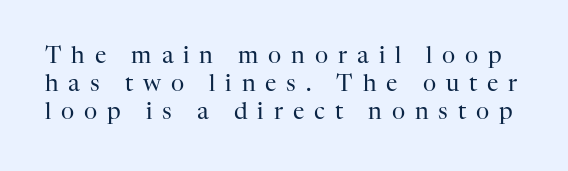
Words float on clear page, feet unadorned. Honestly, the letter spacing is so wide it's the main thing you notice. No chunkiness to these letters — they're not bold. The letters stand straight up with perfectly vertical stems.
